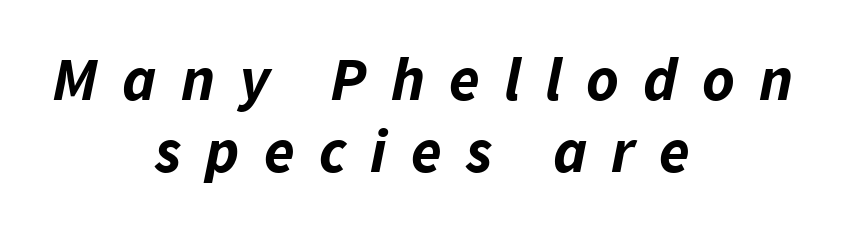
{"italic": "yes", "lean": "right", "slant_degrees": 11, "bold": "yes", "weight": "bold", "width": "normal", "stroke_contrast": "low", "x_height": "medium", "monospaced": "no", "underline": "no", "align": "center", "line_spacing_ratio": 1.16, "letter_spacing": "wide", "letter_spacing_em": 0.39, "glyph_px": 62}
